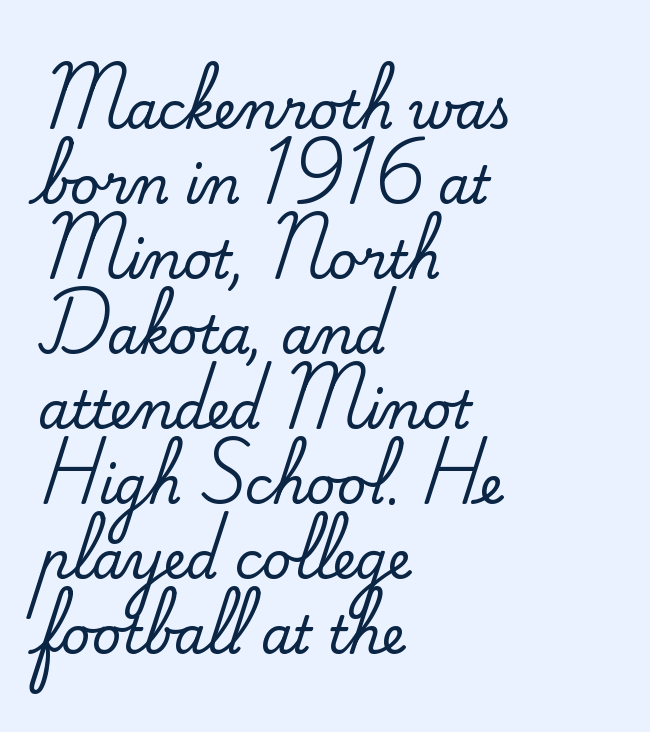
{"serif": "yes", "width": "normal", "stroke_contrast": "medium", "x_height": "small", "monospaced": "no", "underline": "no", "align": "left", "line_spacing": "normal", "line_spacing_ratio": 1.47, "letter_spacing": "normal", "letter_spacing_em": 0.0, "glyph_px": 51}
